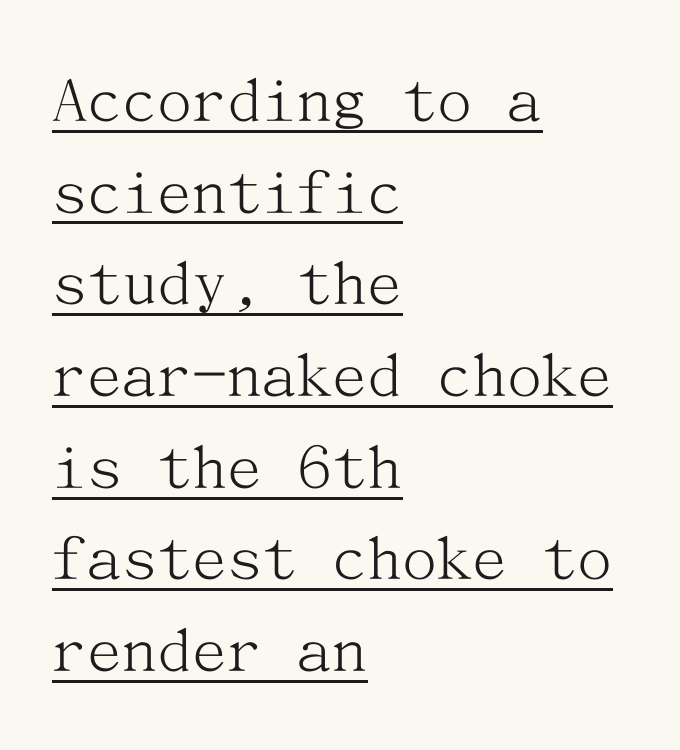
Q: Is the text bold? A: No.
Q: Is the text italic (slanted)? A: No, it is upright.
Q: Is the typeface a serif or a sans-serif typeface? A: Serif.
Q: Is the text underlined? A: Yes.
Q: How is the paragraph aligned? A: Left-aligned.
Q: Is the spacing between letters normal or unusually wide? A: Normal.
Q: Is the spacing between lines tight, normal or loose? A: Normal.
Q: Width (condensed, normal, or wide)? A: Normal.
Q: Stroke contrast? A: Medium.
Q: x-height? A: Medium.
